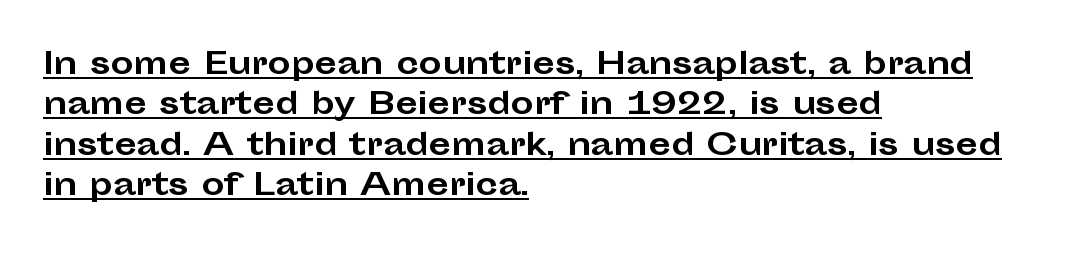
{"serif": "no", "italic": "no", "bold": "yes", "weight": "bold", "width": "wide", "stroke_contrast": "low", "x_height": "medium", "monospaced": "no", "underline": "yes", "align": "left", "line_spacing": "normal", "line_spacing_ratio": 1.39, "letter_spacing": "normal", "letter_spacing_em": 0.0, "glyph_px": 29}
